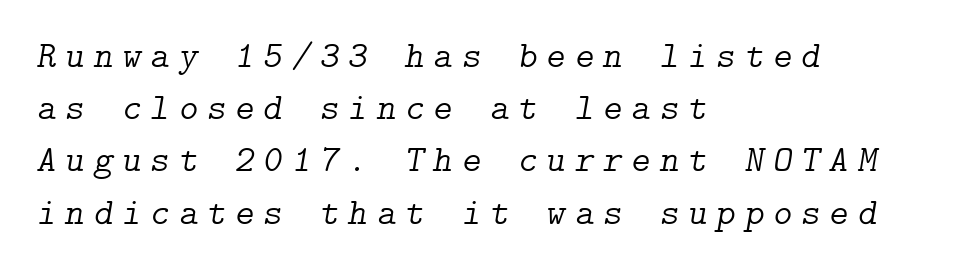
Q: Is the text bold? A: No.
Q: Is the text italic (slanted)? A: Yes, it leans right by about 9 degrees.
Q: Is the typeface a serif or a sans-serif typeface? A: Serif.
Q: Is the text underlined? A: No.
Q: How is the paragraph aligned? A: Left-aligned.
Q: Is the spacing between letters normal or unusually wide? A: Unusually wide.
Q: Is the spacing between lines tight, normal or loose? A: Normal.
Q: Width (condensed, normal, or wide)? A: Normal.
Q: Stroke contrast? A: Low.
Q: x-height? A: Medium.
